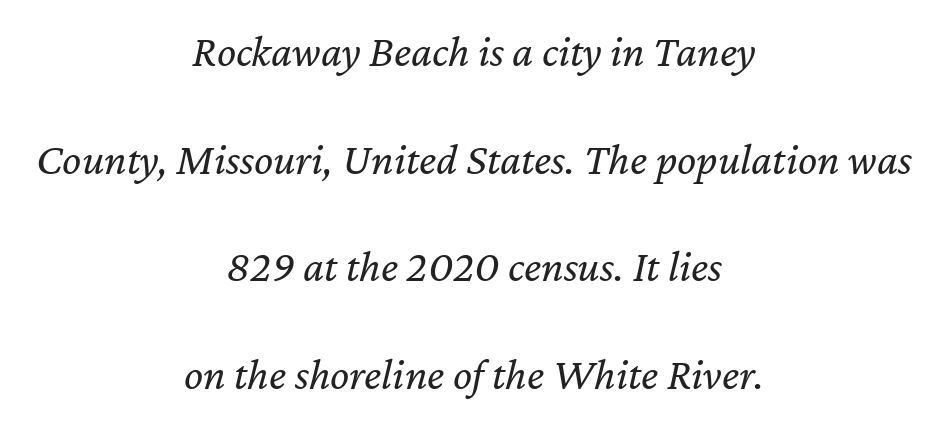
The image shows 45 px regular-weight type, italic (leaning right); set centered, loose line spacing (2.39x), normal letter spacing, not underlined; low stroke contrast and a medium x-height.
